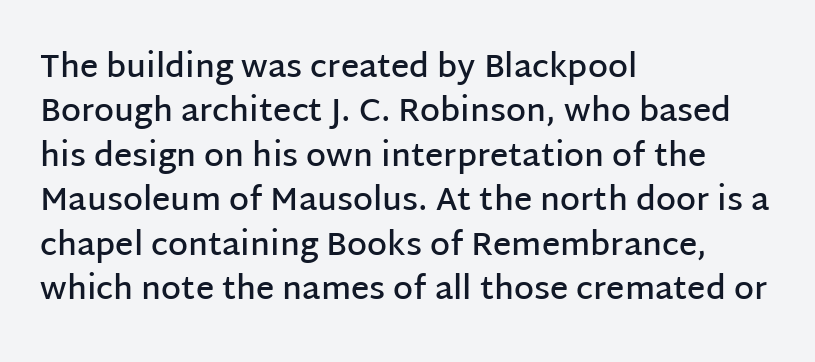
The passage shown is typeset with a sans-serif family. Characters follow at the spacing the type designer built in. Nope, not italic — everything's standing straight. A typesetter would call this proportional, since set widths differ per character. Leading: standard. Slightly chunky letters — semibold, I'd say, not full bold.
